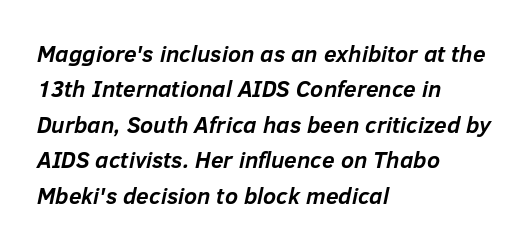
Typeset ragged right — the left edge is the straight one. Letter spacing: default. A clean baseline with only descenders dipping below it. Pretty heavy lettering here — definitely bold.
